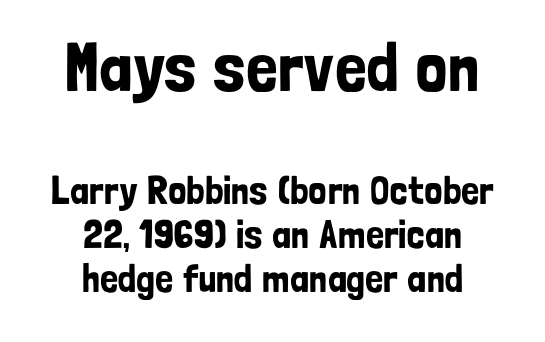
The image shows 70 px condensed sans-serif type, upright; set centered, tight line spacing (1.11x), normal letter spacing, not underlined; the first (top) block is 1.75x larger; low stroke contrast and a medium x-height.
